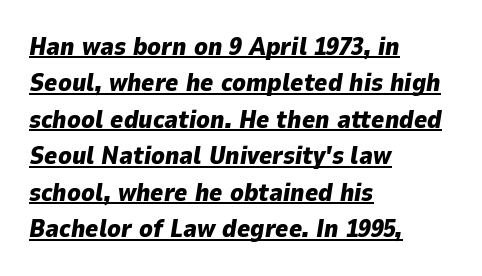
The image shows 25 px bold type, italic (leaning right); set left-aligned, normal line spacing (1.46x), normal letter spacing, underlined.
